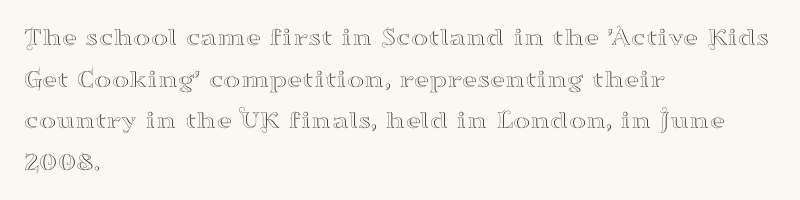
The image shows 26 px text type, upright; set left-aligned, normal line spacing (1.6x), normal letter spacing, not underlined.
